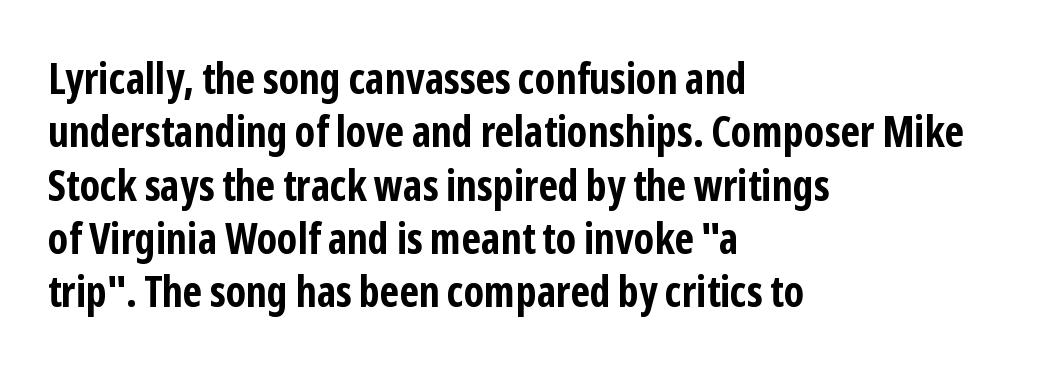
Q: Is the text bold? A: Yes.
Q: Is the text italic (slanted)? A: No, it is upright.
Q: Is the typeface a serif or a sans-serif typeface? A: Sans-serif.
Q: Is the text underlined? A: No.
Q: How is the paragraph aligned? A: Left-aligned.
Q: Is the spacing between letters normal or unusually wide? A: Normal.
Q: Width (condensed, normal, or wide)? A: Condensed.
Q: Stroke contrast? A: Low.
Q: x-height? A: Medium.
Q: Monospaced? A: No.
